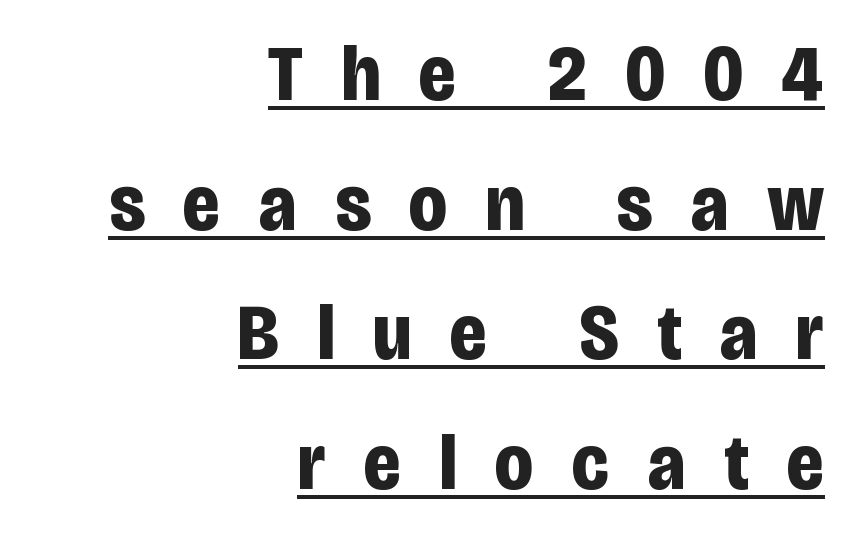
The designer went with a sans here, leaving each stem footless. Students, observe: this is what conventionally led text looks like. Caption: multi-line text, flush right, ragged left. These lines are rendered in a variable-pitch font.
